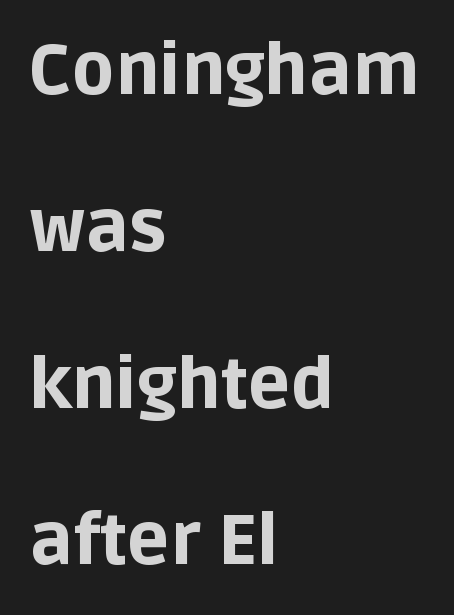
The vertical gap from one line to the next is large. You could call the tracking neutral — neither tight nor loose. Typographically, this falls in the sans-serif category. Teacher's note: observe the even left margin — that is flush-left alignment.
